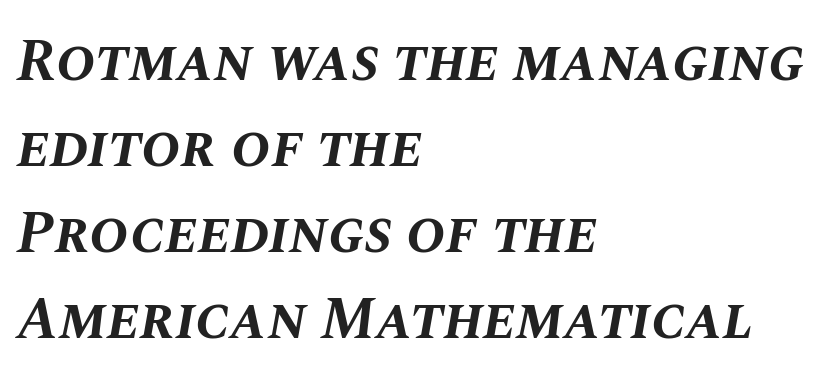
Is the type slanted? Yes — the strokes lean at a clear angle. Normally led — the rows are evenly, conventionally spaced. The foot of each line stays bare and open. Tracking value appears to be zero — textbook default spacing. Think of a printed novel: that variable character pitch is what you see here. Plenty of ink on the page — the face is bold.
